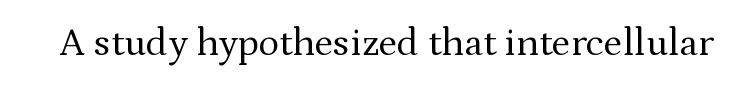
Varying glyph widths throughout — classic text-font behaviour. Words float on clear page, feet unadorned. These glyphs show unthickened strokes, regular width or finer. You could call the tracking neutral — neither tight nor loose. These lines were composed using upright roman letters.
